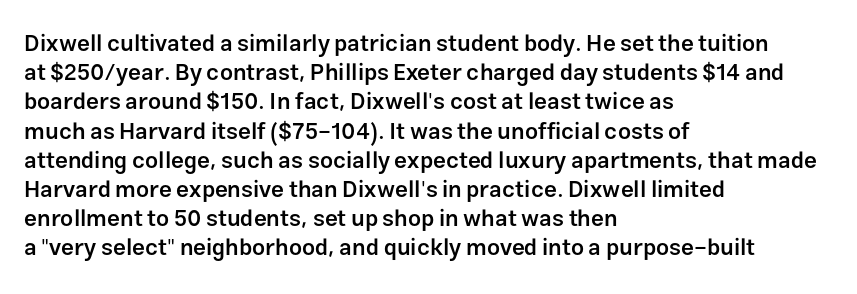
Every row of glyphs begins at an identical x-position on the left. Quick note: not italic, upright. A typesetter would call this zero additional tracking. Check under the words: just untouched page.
